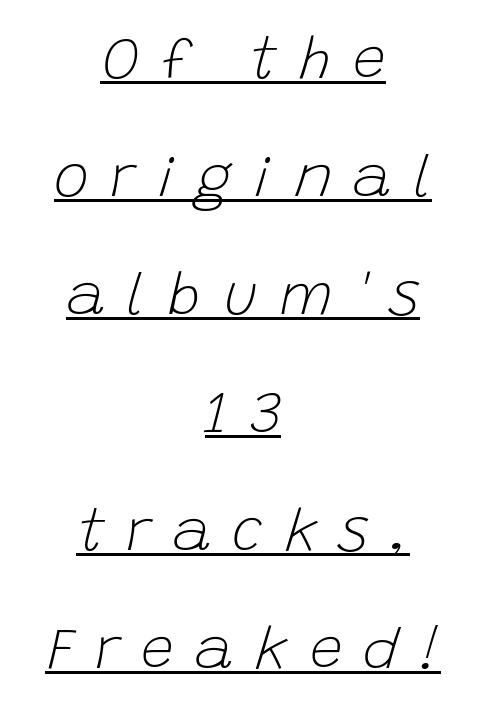
Q: Is the text bold? A: No.
Q: Is the text italic (slanted)? A: Yes, it leans right by about 15 degrees.
Q: Is the text underlined? A: Yes.
Q: How is the paragraph aligned? A: Centered.
Q: Is the spacing between letters normal or unusually wide? A: Unusually wide.
Q: Is the spacing between lines tight, normal or loose? A: Loose.
Q: Width (condensed, normal, or wide)? A: Normal.
Q: Stroke contrast? A: Low.
Q: x-height? A: Large.
Q: Monospaced? A: No.
